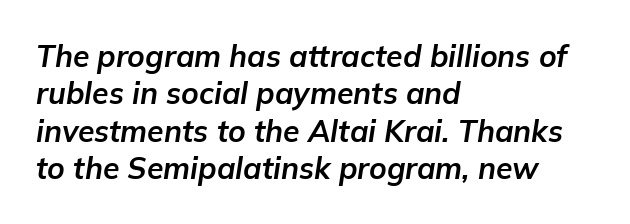
Descender tails drop into unmarked territory. Think of a printed novel: that variable character pitch is what you see here. A student would call this left alignment; a typographer would say flush left, rag right. Whoever set this chose a conventional vertical rhythm. Compared with ordinary roman type, these characters are visibly tilted.
